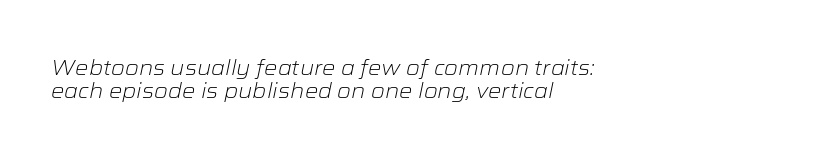
Q: Is the text bold? A: No.
Q: Is the text italic (slanted)? A: Yes, it leans right by about 12 degrees.
Q: Is the text underlined? A: No.
Q: How is the paragraph aligned? A: Left-aligned.
Q: Is the spacing between letters normal or unusually wide? A: Normal.
Q: Is the spacing between lines tight, normal or loose? A: Tight.
